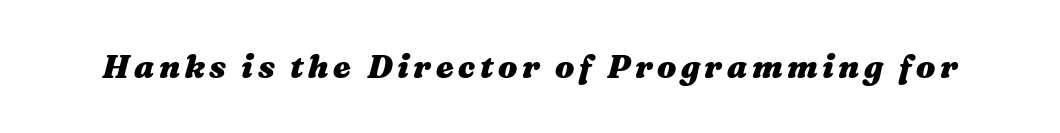
The image shows 32 px heavy, wide type, italic (leaning right); set not underlined; medium stroke contrast and a medium x-height.
